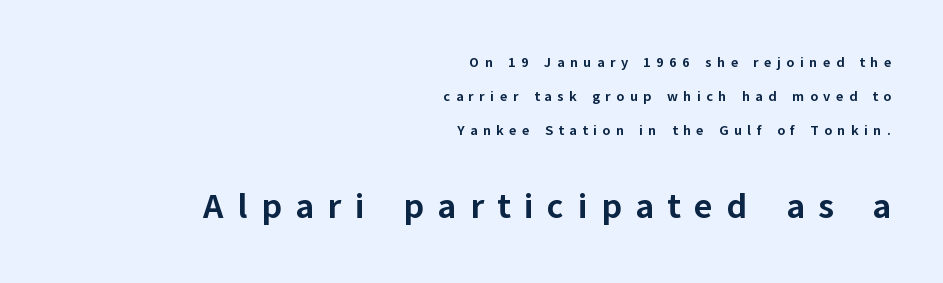
The image shows 35 px bold sans-serif type, upright; set right-aligned, loose line spacing (2.42x), unusually wide letter spacing (+0.39 em), not underlined; the second (bottom) block is 2.5x larger; low stroke contrast and a medium x-height.
